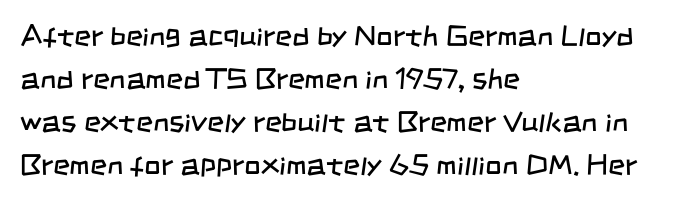
{"serif": "no", "bold": "no", "weight": "regular", "width": "condensed", "stroke_contrast": "low", "x_height": "large", "monospaced": "no", "underline": "no", "align": "left", "line_spacing": "normal", "line_spacing_ratio": 1.48, "letter_spacing": "normal", "letter_spacing_em": 0.0, "glyph_px": 29}
